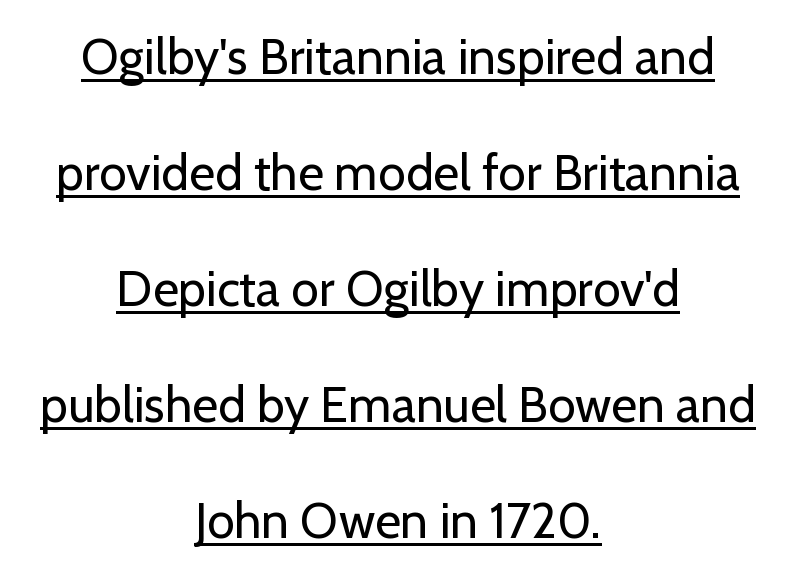
Q: Is the text bold? A: No.
Q: Is the text italic (slanted)? A: No, it is upright.
Q: Is the typeface a serif or a sans-serif typeface? A: Sans-serif.
Q: Is the text underlined? A: Yes.
Q: How is the paragraph aligned? A: Centered.
Q: Is the spacing between letters normal or unusually wide? A: Normal.
Q: Is the spacing between lines tight, normal or loose? A: Loose.
Q: Width (condensed, normal, or wide)? A: Normal.
Q: Stroke contrast? A: Low.
Q: x-height? A: Medium.
Q: Monospaced? A: No.
